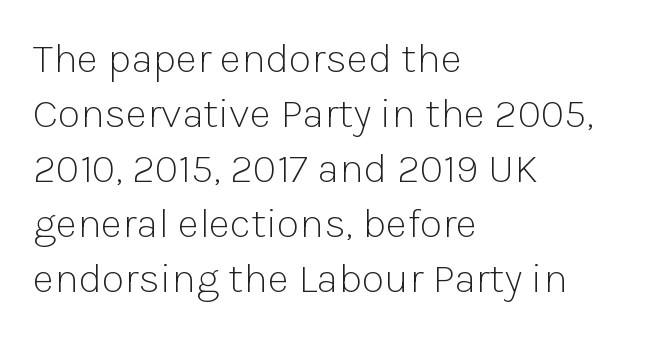
{"serif": "no", "italic": "no", "bold": "no", "weight": "light", "width": "normal", "stroke_contrast": "low", "x_height": "medium", "monospaced": "no", "underline": "no", "align": "left", "line_spacing": "normal", "line_spacing_ratio": 1.31, "letter_spacing": "normal", "letter_spacing_em": 0.0, "glyph_px": 42}
